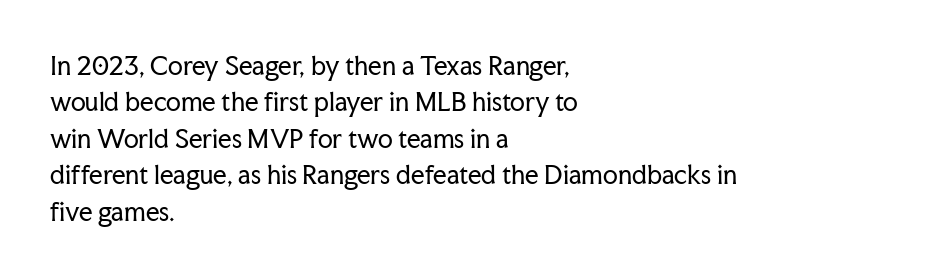
Q: Is the text bold? A: No.
Q: Is the text italic (slanted)? A: No, it is upright.
Q: Is the text underlined? A: No.
Q: How is the paragraph aligned? A: Left-aligned.
Q: Is the spacing between letters normal or unusually wide? A: Normal.
Q: Is the spacing between lines tight, normal or loose? A: Normal.
